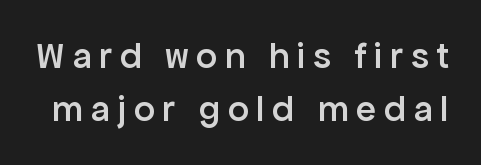
Q: Is the text bold? A: Semi-bold.
Q: Is the text italic (slanted)? A: No, it is upright.
Q: Is the typeface a serif or a sans-serif typeface? A: Sans-serif.
Q: Is the text underlined? A: No.
Q: Is the spacing between letters normal or unusually wide? A: Unusually wide.
Q: Is the spacing between lines tight, normal or loose? A: Normal.
Q: Width (condensed, normal, or wide)? A: Normal.
Q: Stroke contrast? A: Low.
Q: x-height? A: Medium.
Q: Monospaced? A: No.
